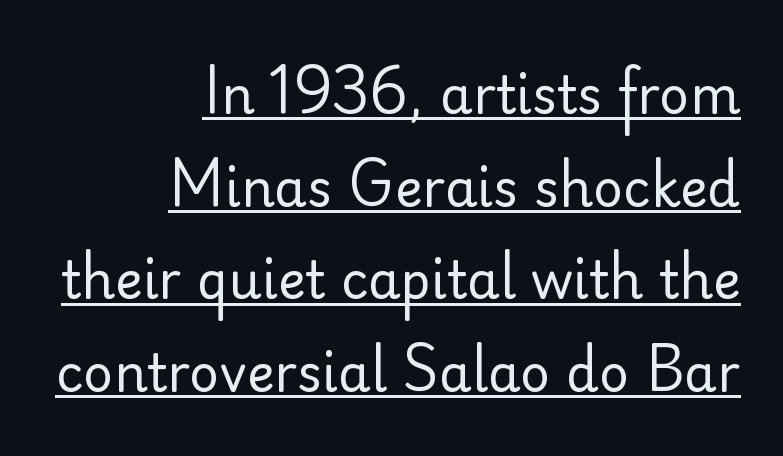
Are there feet on the stems? There aren't — it's a sans. Each letter keeps its own natural width here, so spacing adapts to shape. The typesetter chose a ragged-left arrangement here. Nobody touched the tracking dial on this one.
